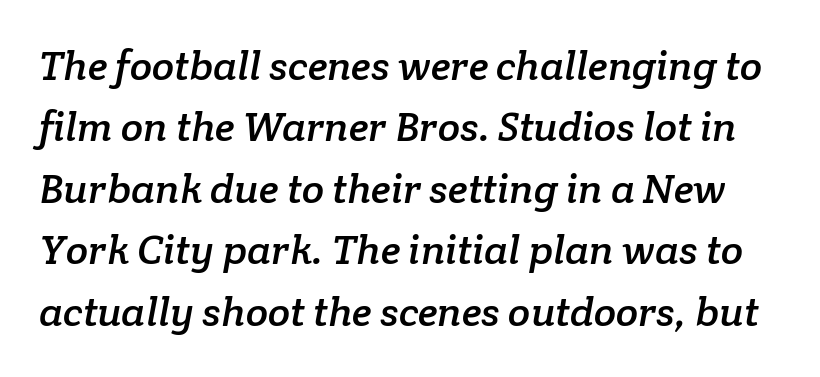
{"serif": "yes", "width": "normal", "stroke_contrast": "low", "x_height": "medium", "monospaced": "no", "underline": "no", "line_spacing": "normal", "line_spacing_ratio": 1.5, "letter_spacing": "normal", "letter_spacing_em": 0.0, "glyph_px": 41}
